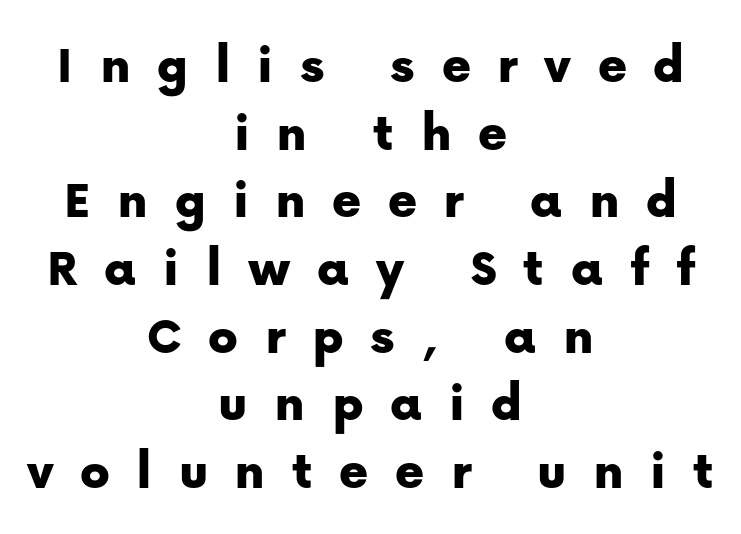
{"serif": "no", "italic": "no", "width": "normal", "stroke_contrast": "low", "x_height": "medium", "monospaced": "no", "underline": "no", "align": "center", "line_spacing_ratio": 1.23, "letter_spacing": "wide", "letter_spacing_em": 0.48, "glyph_px": 55}
